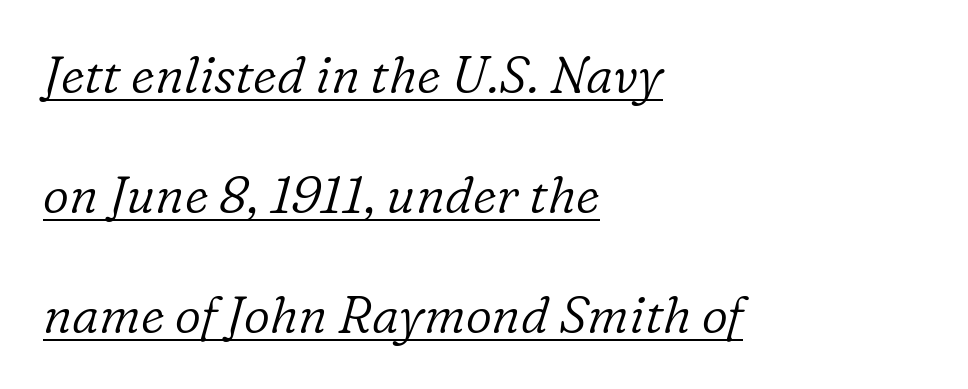
Underlining? Definitely there. The letters advance in unequal steps, a hallmark of proportional type. You could fit nearly another row in the gap between these rows. These lines are composed in type with serifs. On a weight scale, this lands at 450 or below.
